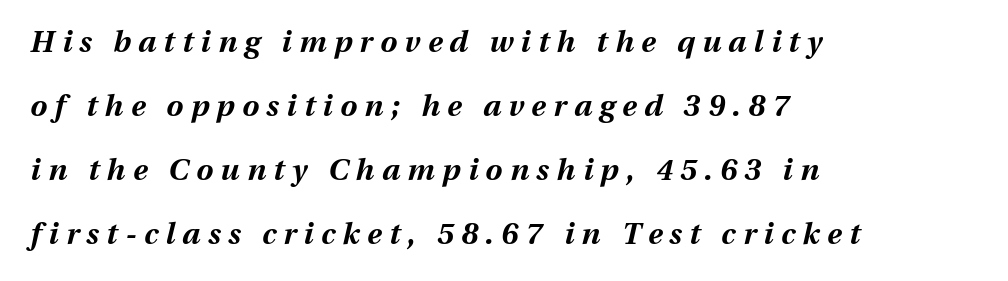
The rendering inserts visible extra space after every character. These lines stand farther apart than default settings would place them. The rag falls on the right side of this text block. You could not count columns in this text — the font is proportionally spaced. Set as a true bold cut, around the 700 mark.
